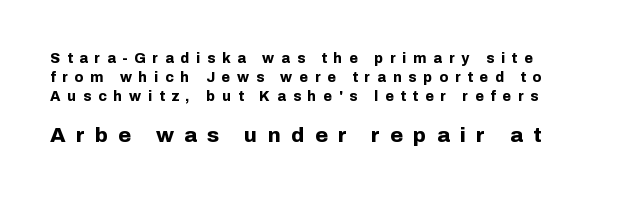
Descender tails drop into unmarked territory. A typesetter would mark this as roman, not italic. Notice how thick the strokes are: this is what a full bold looks like. Characters follow at a spacing far wider than the type designer built in. Summary of vertical rhythm: regular, with standard interline spacing. Whoever set this made the second block the dominant, larger element.
